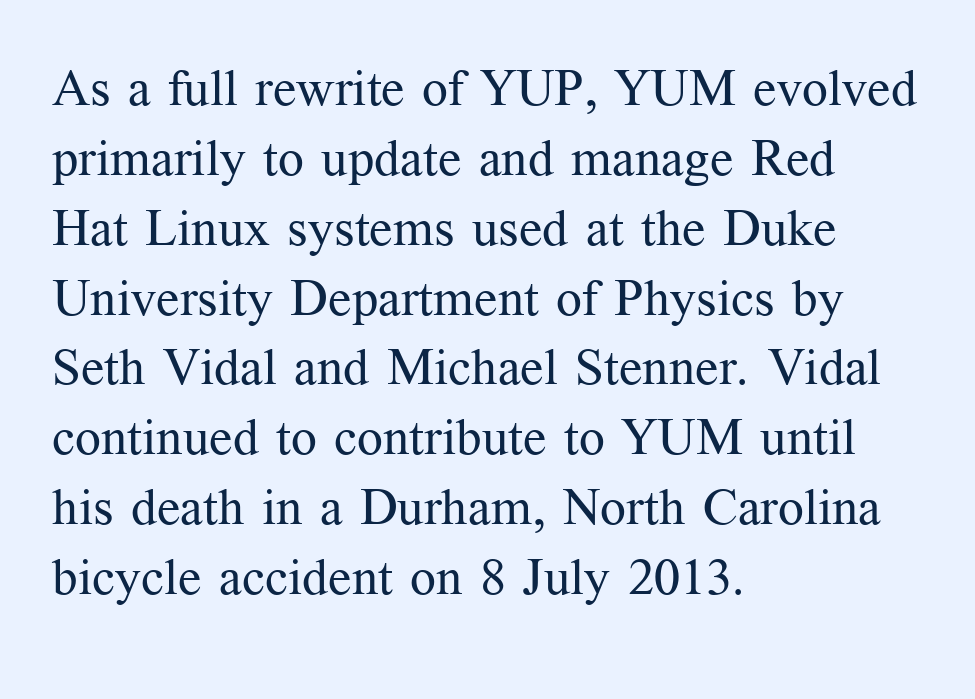
This sample has the flowing, uneven cadence of proportional lettering. The typeface has the unassuming heft of standard copy or less. The horizontal fit of the characters is conventional and even. A classic flush-left, rag-right setting is used for this passage.
